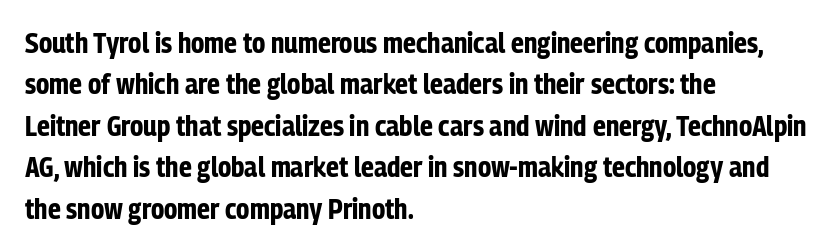
The image shows 28 px bold, condensed sans-serif type, upright; set left-aligned, normal line spacing (1.48x), normal letter spacing, not underlined; low stroke contrast and a medium x-height.
